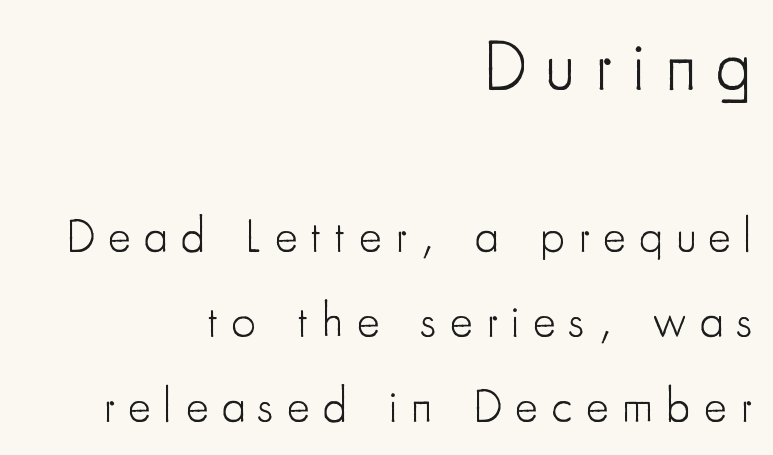
Q: Is the text bold? A: No.
Q: Is the text italic (slanted)? A: No, it is upright.
Q: Is the typeface a serif or a sans-serif typeface? A: Sans-serif.
Q: Is the text underlined? A: No.
Q: How is the paragraph aligned? A: Right-aligned.
Q: Is the spacing between letters normal or unusually wide? A: Unusually wide.
Q: Which block of text is set in a larger size, the first (top) or the second (bottom)? A: The first (top) one.
Q: Width (condensed, normal, or wide)? A: Condensed.
Q: Stroke contrast? A: Low.
Q: x-height? A: Small.
Q: Monospaced? A: No.
